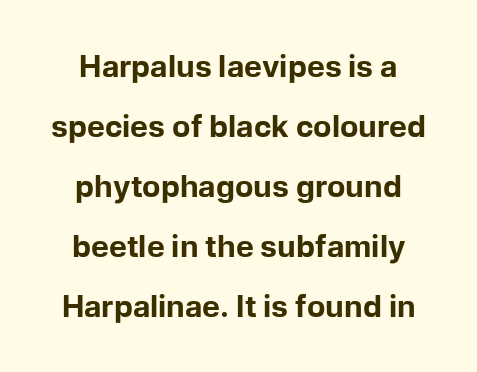
The image shows 30 px bold sans-serif type, upright; set loose line spacing (2.0x), normal letter spacing, not underlined; low stroke contrast and a medium x-height.
